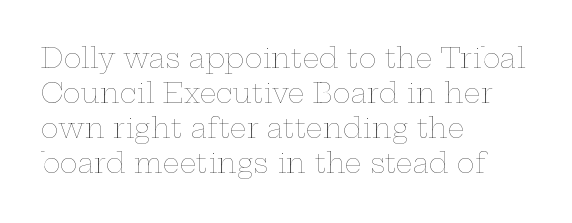
The image shows 27 px text type, upright; set left-aligned, normal line spacing (1.3x), normal letter spacing, not underlined.
